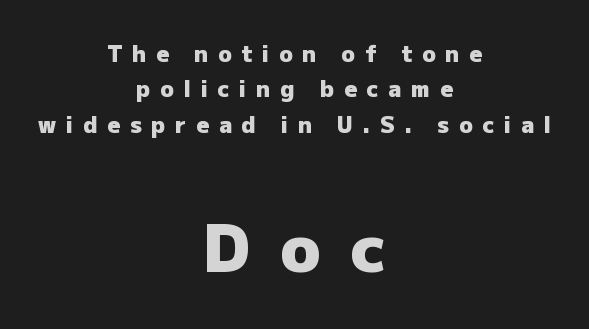
Q: Is the text bold? A: Yes.
Q: Is the text italic (slanted)? A: No, it is upright.
Q: Is the typeface a serif or a sans-serif typeface? A: Sans-serif.
Q: Is the text underlined? A: No.
Q: How is the paragraph aligned? A: Centered.
Q: Is the spacing between letters normal or unusually wide? A: Unusually wide.
Q: Is the spacing between lines tight, normal or loose? A: Normal.
Q: Which block of text is set in a larger size, the first (top) or the second (bottom)? A: The second (bottom) one.
Q: Width (condensed, normal, or wide)? A: Normal.
Q: Stroke contrast? A: Low.
Q: x-height? A: Medium.
Q: Monospaced? A: No.
